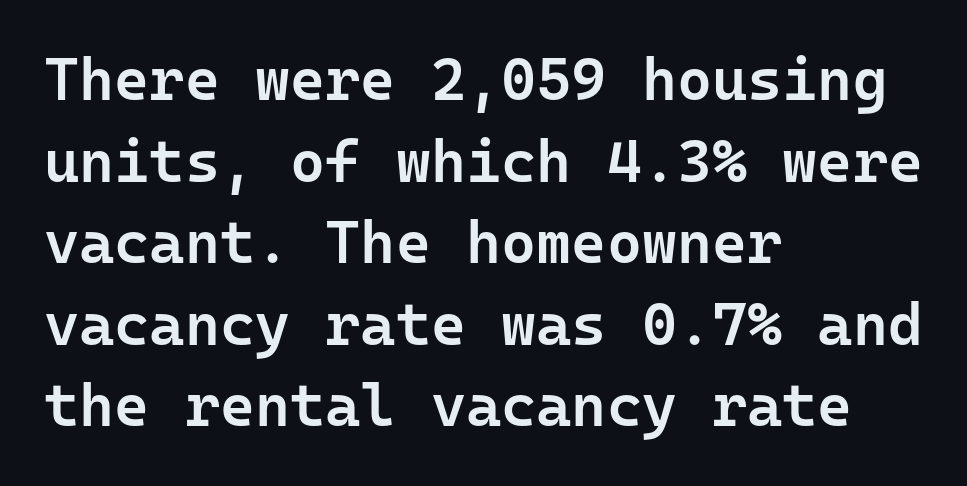
{"serif": "no", "italic": "no", "bold": "semi", "weight": "semibold", "width": "normal", "stroke_contrast": "low", "x_height": "medium", "monospaced": "yes", "underline": "no", "align": "left", "line_spacing": "normal", "line_spacing_ratio": 1.36, "letter_spacing": "normal", "letter_spacing_em": 0.0, "glyph_px": 60}
